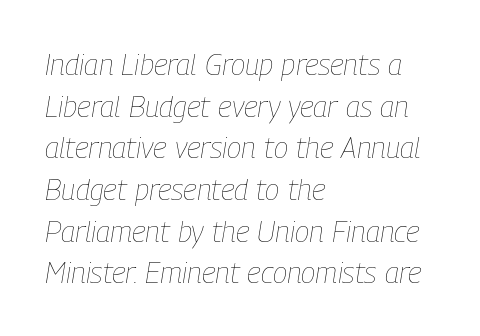
Q: Is the text bold? A: No.
Q: Is the text italic (slanted)? A: Yes, it leans right by about 9 degrees.
Q: Is the text underlined? A: No.
Q: How is the paragraph aligned? A: Left-aligned.
Q: Is the spacing between letters normal or unusually wide? A: Normal.
Q: Is the spacing between lines tight, normal or loose? A: Normal.
Q: Width (condensed, normal, or wide)? A: Condensed.
Q: Stroke contrast? A: Low.
Q: x-height? A: Medium.
Q: Monospaced? A: No.
